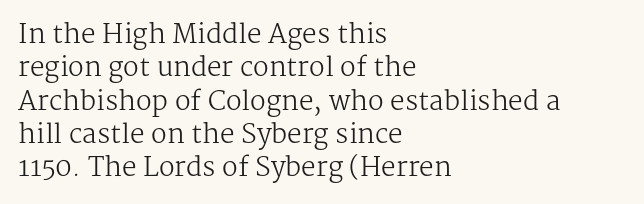
Q: Is the text bold? A: No.
Q: Is the text italic (slanted)? A: No, it is upright.
Q: Is the text underlined? A: No.
Q: How is the paragraph aligned? A: Left-aligned.
Q: Is the spacing between letters normal or unusually wide? A: Normal.
Q: Is the spacing between lines tight, normal or loose? A: Normal.
